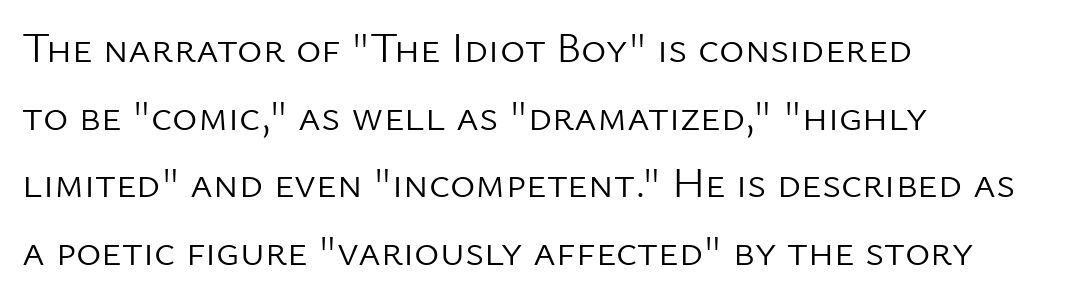
A light-to-regular cut is what we see here. Each new line begins a customary step beneath the previous one. No italicization has been applied; the sample stays upright. Leftover space on each line is placed entirely after the last word. The font family rendered here belongs to the sans-serif group.
